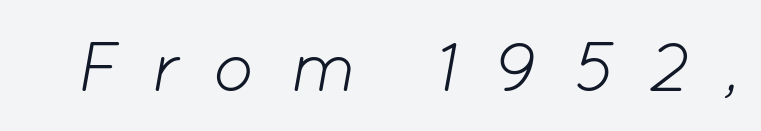
The image shows 70 px light type, italic (leaning right); set unusually wide letter spacing (+0.46 em), not underlined; low stroke contrast and a medium x-height.
